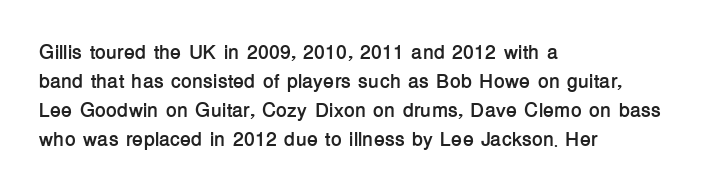
Q: Is the text bold? A: Yes.
Q: Is the text italic (slanted)? A: No, it is upright.
Q: Is the text underlined? A: No.
Q: How is the paragraph aligned? A: Left-aligned.
Q: Is the spacing between letters normal or unusually wide? A: Normal.
Q: Is the spacing between lines tight, normal or loose? A: Normal.
